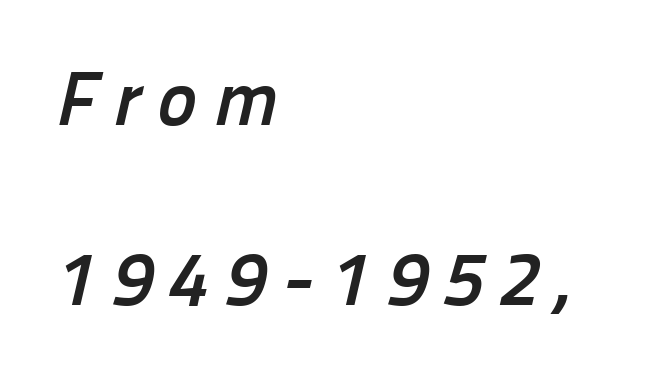
{"serif": "no", "bold": "yes", "weight": "semibold", "width": "normal", "stroke_contrast": "low", "x_height": "medium", "monospaced": "no", "underline": "no", "align": "left", "line_spacing": "loose", "line_spacing_ratio": 2.37, "letter_spacing": "wide", "letter_spacing_em": 0.21, "glyph_px": 76}
